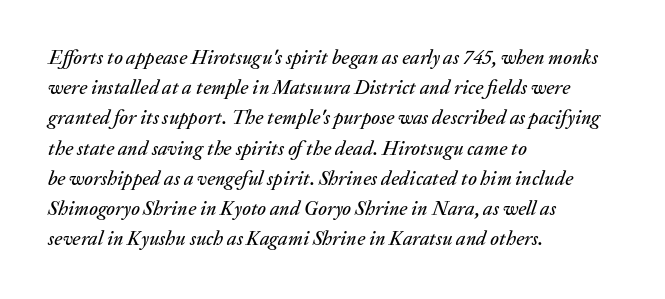
{"italic": "yes", "lean": "right", "slant_degrees": 20, "underline": "no", "align": "left", "line_spacing": "normal", "line_spacing_ratio": 1.51, "letter_spacing": "normal", "letter_spacing_em": 0.0, "glyph_px": 20}
